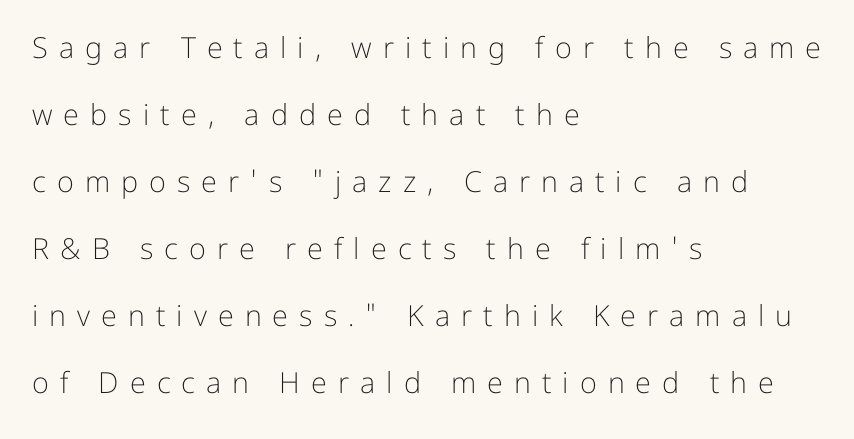
Q: Is the text bold? A: No.
Q: Is the text italic (slanted)? A: No, it is upright.
Q: Is the typeface a serif or a sans-serif typeface? A: Sans-serif.
Q: Is the text underlined? A: No.
Q: How is the paragraph aligned? A: Left-aligned.
Q: Is the spacing between letters normal or unusually wide? A: Unusually wide.
Q: Is the spacing between lines tight, normal or loose? A: Loose.
Q: Width (condensed, normal, or wide)? A: Normal.
Q: Stroke contrast? A: Low.
Q: x-height? A: Medium.
Q: Monospaced? A: No.
